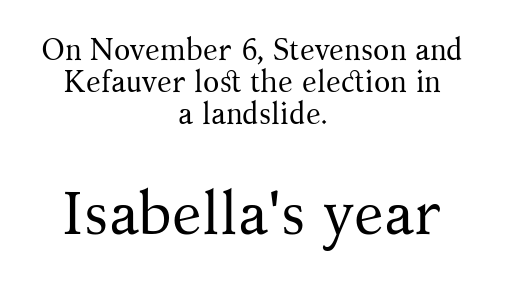
Q: Is the text bold? A: No.
Q: Is the text italic (slanted)? A: No, it is upright.
Q: Is the typeface a serif or a sans-serif typeface? A: Serif.
Q: Is the text underlined? A: No.
Q: How is the paragraph aligned? A: Centered.
Q: Is the spacing between letters normal or unusually wide? A: Normal.
Q: Is the spacing between lines tight, normal or loose? A: Tight.
Q: Which block of text is set in a larger size, the first (top) or the second (bottom)? A: The second (bottom) one.
Q: Width (condensed, normal, or wide)? A: Normal.
Q: Stroke contrast? A: Medium.
Q: x-height? A: Medium.
Q: Monospaced? A: No.
